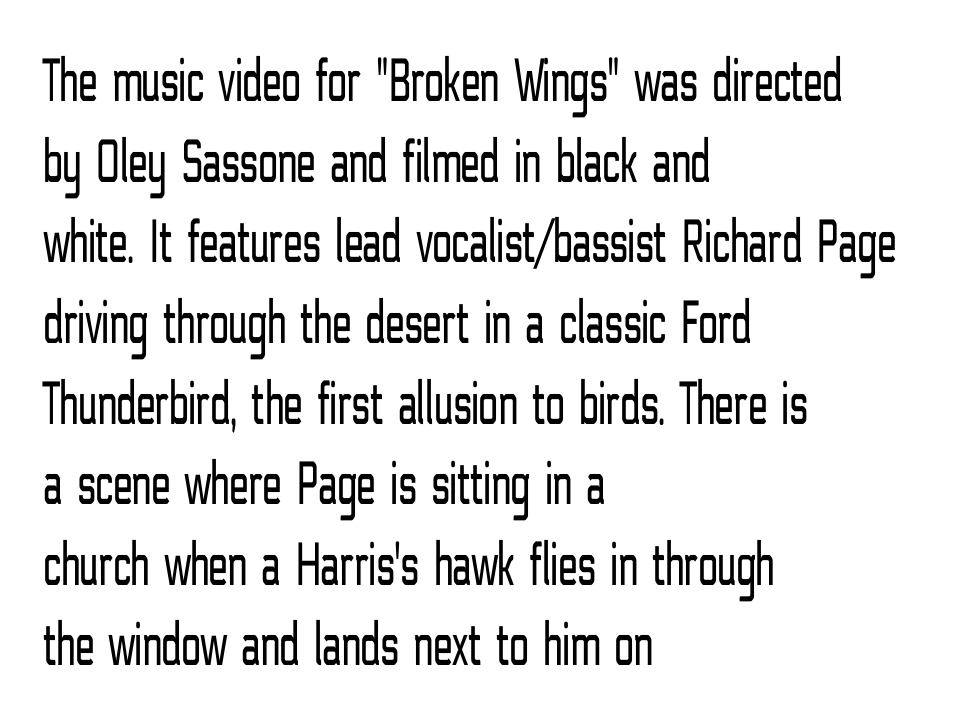
This sample has the flowing, uneven cadence of proportional lettering. Which margin do the lines hug? The left one — the right edge is uneven. Words float on clear page, feet unadorned. The lettering stays uniformly vertical, giving the passage a roman look. Classification — sans serif.
